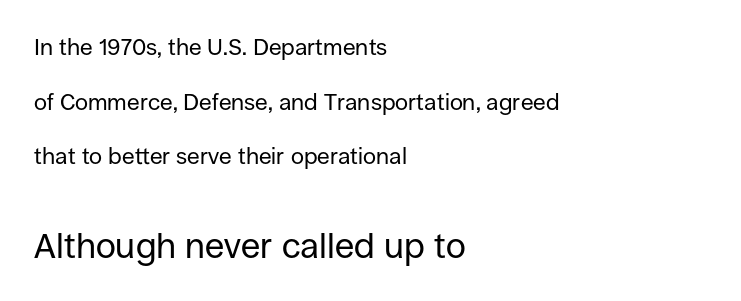
{"serif": "no", "italic": "no", "bold": "no", "weight": "regular", "width": "normal", "stroke_contrast": "low", "x_height": "large", "monospaced": "no", "underline": "no", "align": "left", "line_spacing": "loose", "line_spacing_ratio": 2.37, "letter_spacing": "normal", "letter_spacing_em": 0.0, "larger_block": "second", "size_ratio": 1.52, "glyph_px": 35}
